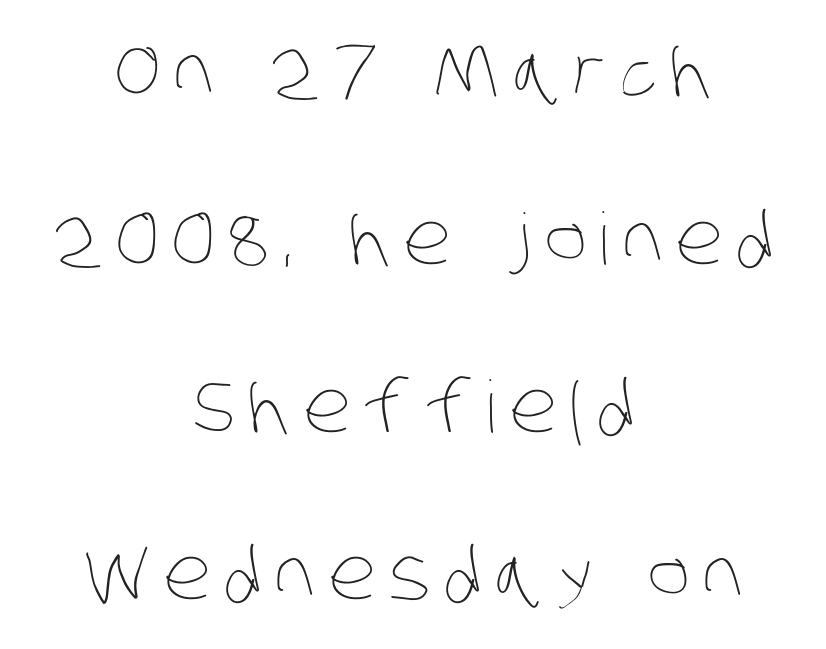
{"bold": "no", "weight": "thin", "width": "condensed", "stroke_contrast": "low", "x_height": "large", "monospaced": "no", "underline": "no", "align": "center", "line_spacing": "loose", "line_spacing_ratio": 2.33, "glyph_px": 72}
